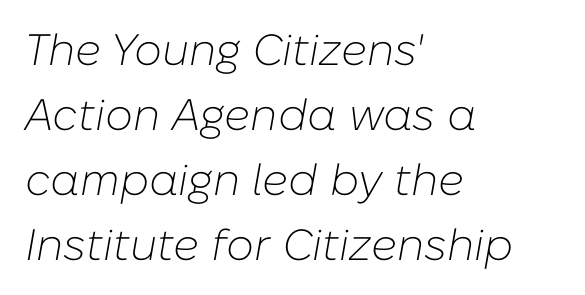
The image shows 44 px light type, italic (leaning right); set left-aligned, normal line spacing (1.48x), normal letter spacing, not underlined; low stroke contrast and a medium x-height.
